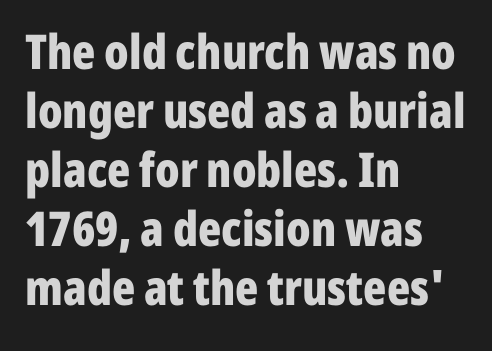
{"serif": "no", "italic": "no", "bold": "yes", "weight": "bold", "width": "condensed", "stroke_contrast": "low", "x_height": "medium", "monospaced": "no", "underline": "no", "align": "left", "line_spacing_ratio": 1.23, "letter_spacing": "normal", "letter_spacing_em": 0.0, "glyph_px": 48}
